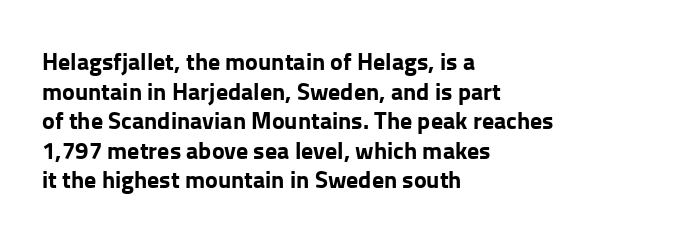
Q: Is the text bold? A: Yes.
Q: Is the text italic (slanted)? A: No, it is upright.
Q: Is the text underlined? A: No.
Q: How is the paragraph aligned? A: Left-aligned.
Q: Is the spacing between letters normal or unusually wide? A: Normal.
